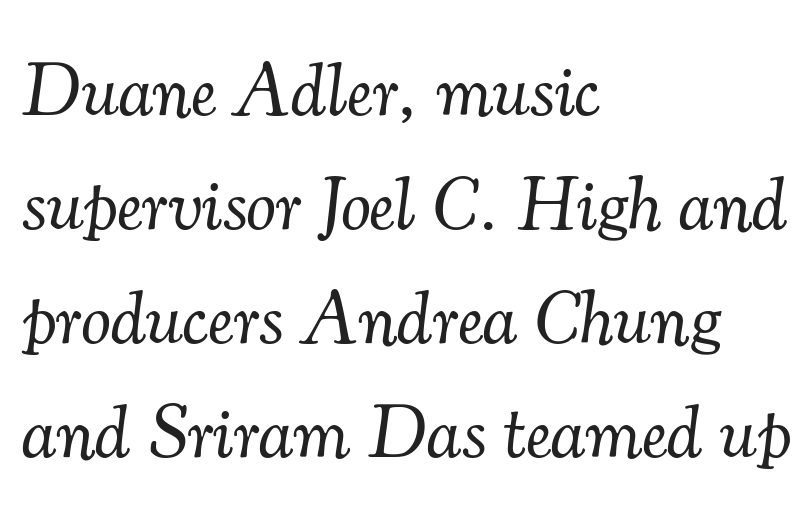
Q: Is the text bold? A: No.
Q: Is the text italic (slanted)? A: Yes, it leans right by about 7 degrees.
Q: Is the typeface a serif or a sans-serif typeface? A: Serif.
Q: Is the text underlined? A: No.
Q: How is the paragraph aligned? A: Left-aligned.
Q: Is the spacing between letters normal or unusually wide? A: Normal.
Q: Is the spacing between lines tight, normal or loose? A: Normal.
Q: Width (condensed, normal, or wide)? A: Normal.
Q: Stroke contrast? A: Medium.
Q: x-height? A: Small.
Q: Monospaced? A: No.
